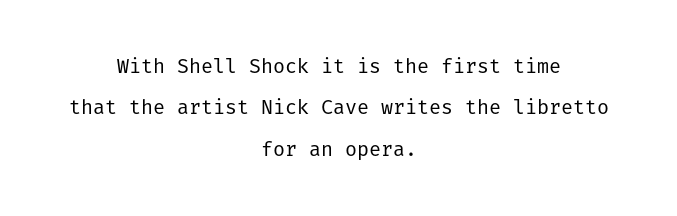
The image shows 20 px text type, upright; set centered, loose line spacing (2.07x), normal letter spacing, not underlined.
